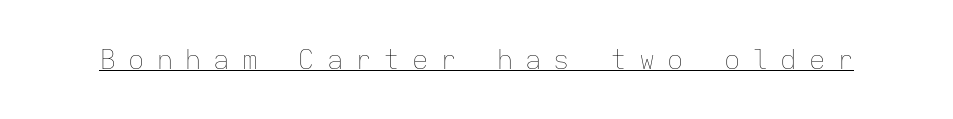
The image shows 27 px text type, upright; set unusually wide letter spacing (+0.45 em), underlined.
